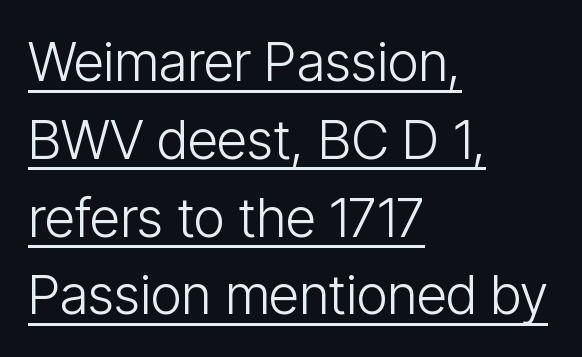
These characters rest on top of a visible drawn line. In terms of letterform style, serifs are entirely absent. The letterforms sit at book weight or below. Looks like regular typesetting: each glyph gets only the width it needs. One-word summary of the alignment: left. The leading is moderate, giving the passage an even texture.
